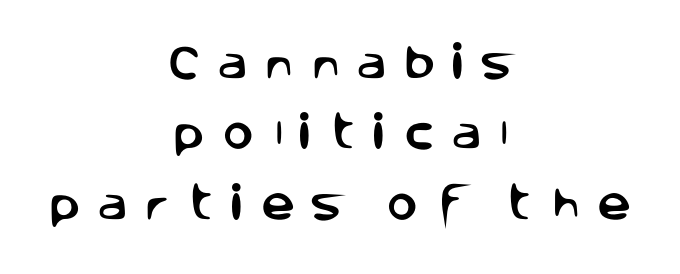
You could only call the tracking loose — the letters float apart. Honestly, there is no underline to notice here at all. The type sits square on the baseline with zero lean. In CSS terms this would be text-align: center. Observe the absence of serifs on each vertical stroke in this sample. You could not count columns in this text — the font is proportionally spaced.
